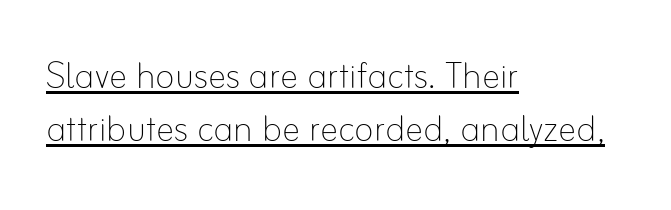
Q: Is the text bold? A: No.
Q: Is the text italic (slanted)? A: No, it is upright.
Q: Is the text underlined? A: Yes.
Q: How is the paragraph aligned? A: Left-aligned.
Q: Is the spacing between letters normal or unusually wide? A: Normal.
Q: Is the spacing between lines tight, normal or loose? A: Tight.
Q: Width (condensed, normal, or wide)? A: Normal.
Q: Stroke contrast? A: Low.
Q: x-height? A: Small.
Q: Monospaced? A: No.
